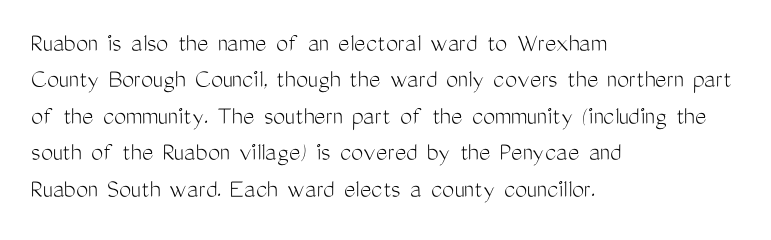
The image shows 27 px text type, upright; set left-aligned, normal line spacing (1.35x), normal letter spacing, not underlined.
